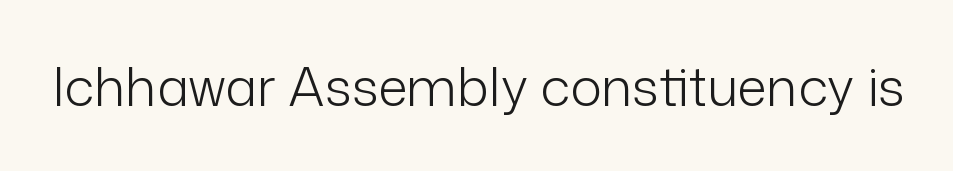
The image shows 53 px light sans-serif type, upright; set normal letter spacing, not underlined; low stroke contrast and a medium x-height.
